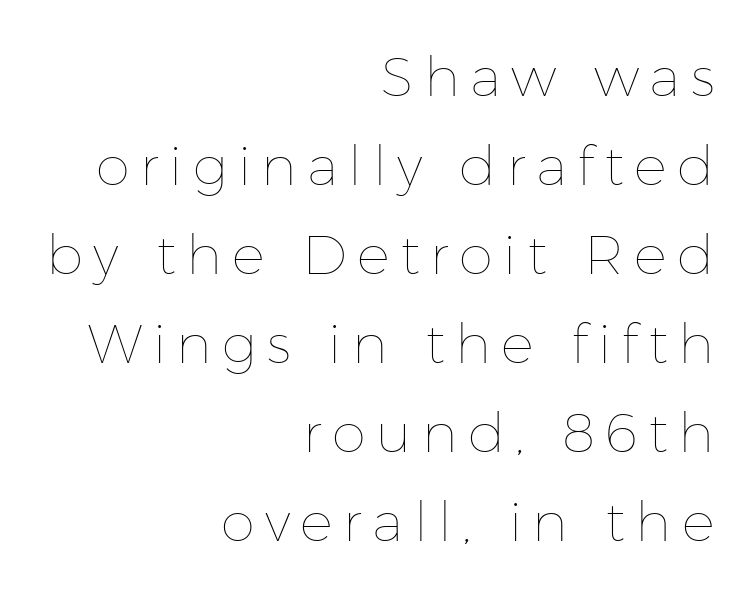
Q: Is the text bold? A: No.
Q: Is the text italic (slanted)? A: No, it is upright.
Q: Is the text underlined? A: No.
Q: How is the paragraph aligned? A: Right-aligned.
Q: Is the spacing between lines tight, normal or loose? A: Normal.
Q: Width (condensed, normal, or wide)? A: Normal.
Q: Stroke contrast? A: Low.
Q: x-height? A: Medium.
Q: Monospaced? A: No.
